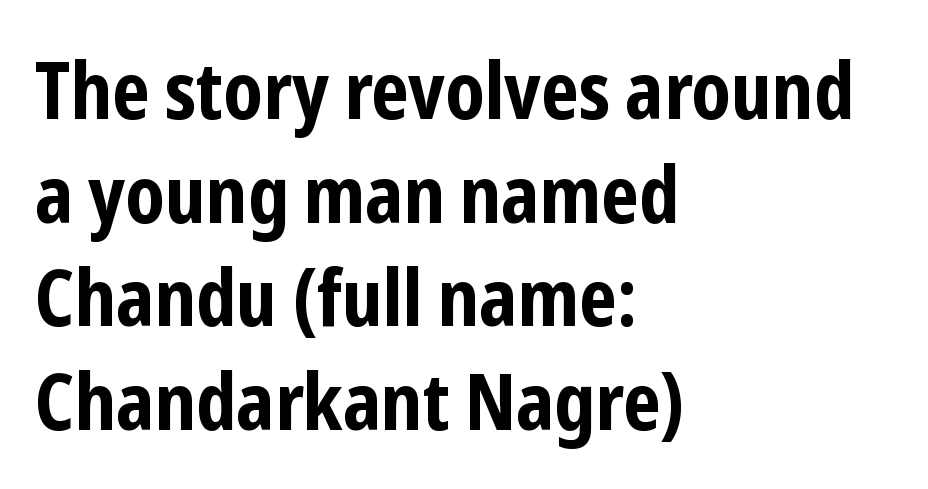
The image shows 78 px bold, condensed sans-serif type, upright; set left-aligned, normal line spacing (1.33x), normal letter spacing, not underlined; low stroke contrast and a medium x-height.
